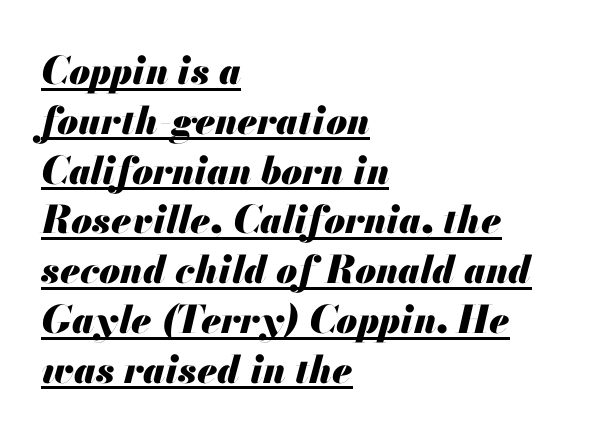
The image shows 38 px heavy type, italic (leaning right); set left-aligned, normal line spacing (1.31x), normal letter spacing, underlined; medium stroke contrast and a small x-height.
